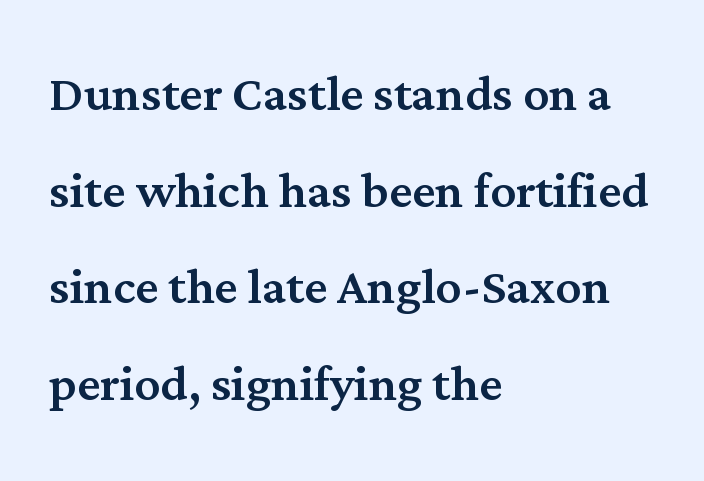
Q: Is the text italic (slanted)? A: No, it is upright.
Q: Is the typeface a serif or a sans-serif typeface? A: Serif.
Q: Is the text underlined? A: No.
Q: How is the paragraph aligned? A: Left-aligned.
Q: Is the spacing between letters normal or unusually wide? A: Normal.
Q: Is the spacing between lines tight, normal or loose? A: Normal.
Q: Width (condensed, normal, or wide)? A: Normal.
Q: Stroke contrast? A: Medium.
Q: x-height? A: Medium.
Q: Monospaced? A: No.
